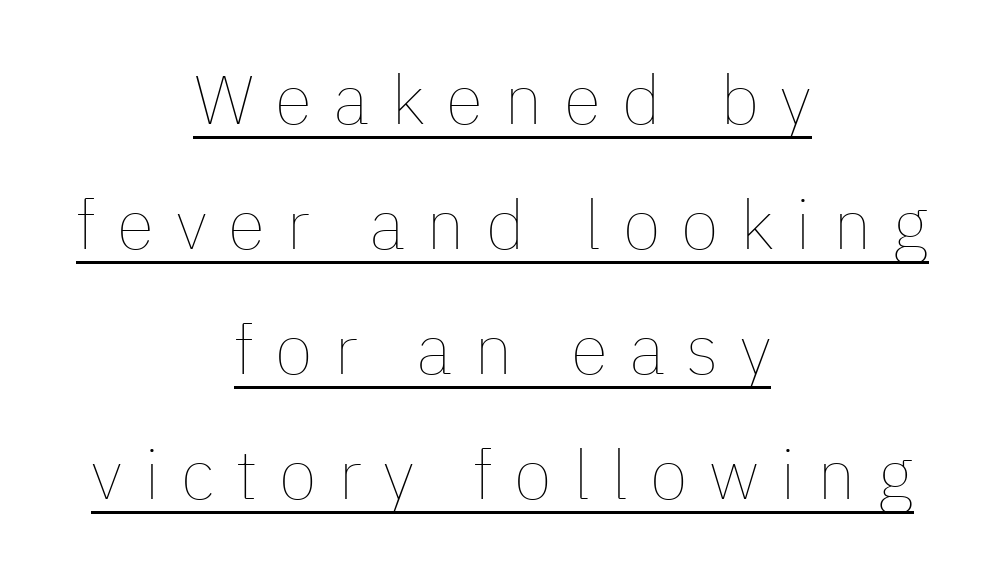
{"italic": "no", "bold": "no", "weight": "thin", "width": "normal", "stroke_contrast": "low", "x_height": "medium", "monospaced": "no", "underline": "yes", "align": "center", "line_spacing_ratio": 1.81, "letter_spacing": "wide", "letter_spacing_em": 0.31, "glyph_px": 69}
